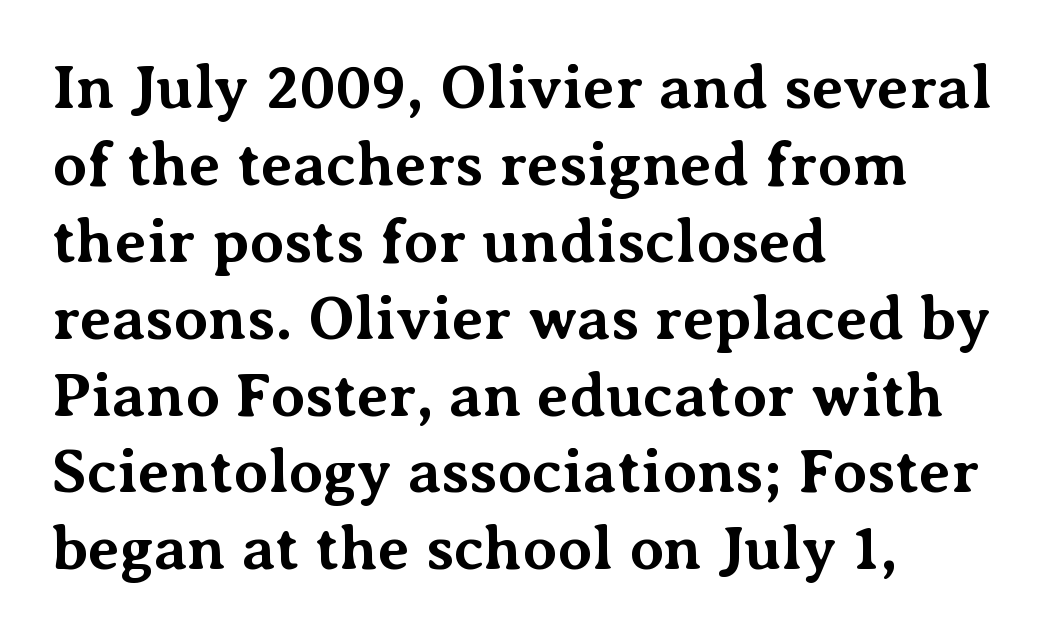
Q: Is the text bold? A: Yes.
Q: Is the text italic (slanted)? A: No, it is upright.
Q: Is the typeface a serif or a sans-serif typeface? A: Serif.
Q: Is the text underlined? A: No.
Q: How is the paragraph aligned? A: Left-aligned.
Q: Is the spacing between letters normal or unusually wide? A: Normal.
Q: Width (condensed, normal, or wide)? A: Normal.
Q: Stroke contrast? A: Medium.
Q: x-height? A: Medium.
Q: Monospaced? A: No.
